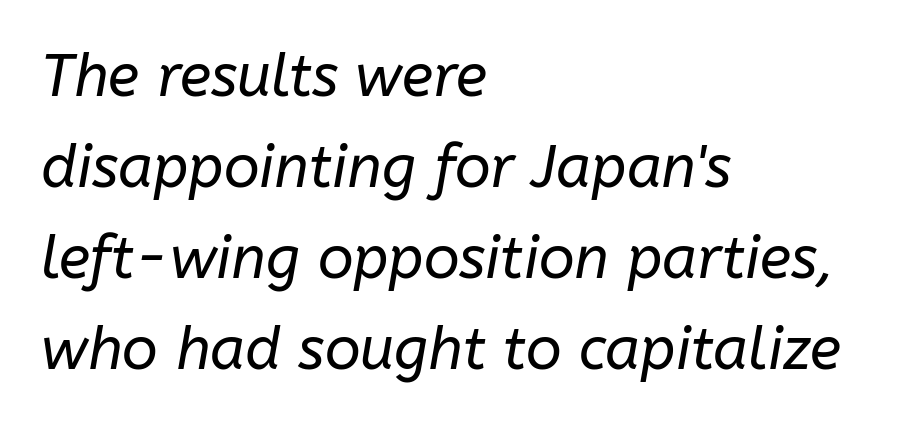
The specimen reads as italic at a glance. Look at the tracking — it's just the regular setting, nothing added. What's the leading like? Ordinary, nothing unusual. The area under the type is left untouched.
